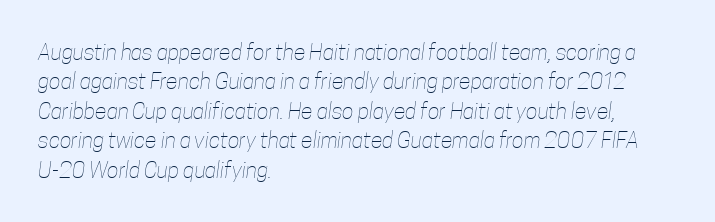
The rendering uses a moderate line-height, typical for paragraphs. Nothing heavy about these letters — not bold at all. In CSS terms this would be text-align: left. No extra tracking has been applied to these lines.
